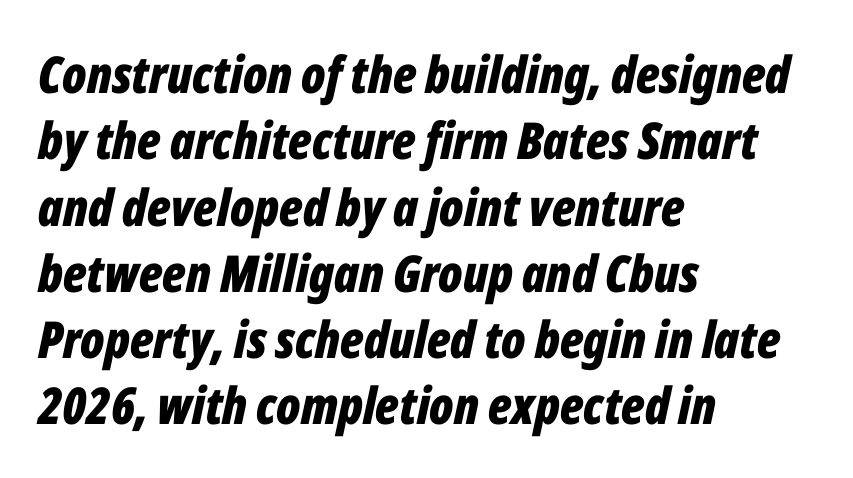
The image shows 51 px bold, condensed type, italic (leaning right); set left-aligned, normal line spacing (1.3x), normal letter spacing, not underlined; low stroke contrast and a medium x-height.
